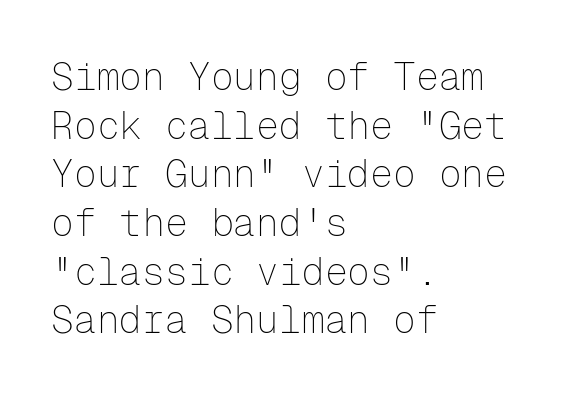
Q: Is the text bold? A: No.
Q: Is the text italic (slanted)? A: No, it is upright.
Q: Is the typeface a serif or a sans-serif typeface? A: Sans-serif.
Q: Is the text underlined? A: No.
Q: How is the paragraph aligned? A: Left-aligned.
Q: Is the spacing between letters normal or unusually wide? A: Normal.
Q: Is the spacing between lines tight, normal or loose? A: Normal.
Q: Width (condensed, normal, or wide)? A: Normal.
Q: Stroke contrast? A: Low.
Q: x-height? A: Medium.
Q: Monospaced? A: Yes.
